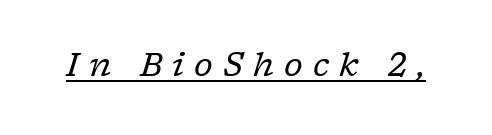
{"serif": "yes", "italic": "yes", "lean": "right", "slant_degrees": 17, "bold": "no", "weight": "regular", "width": "normal", "stroke_contrast": "low", "x_height": "medium", "monospaced": "no", "underline": "yes", "letter_spacing": "wide", "letter_spacing_em": 0.31, "glyph_px": 32}
